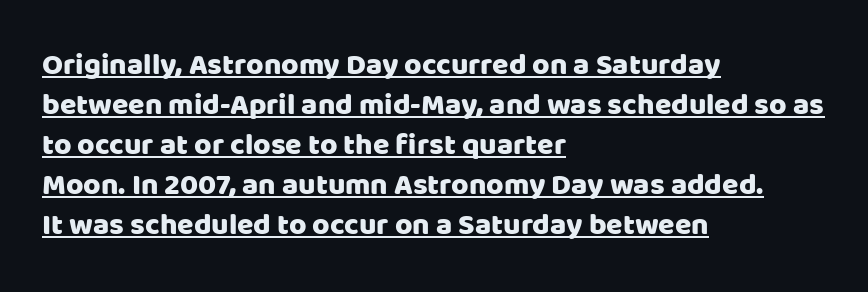
Q: Is the text italic (slanted)? A: No, it is upright.
Q: Is the typeface a serif or a sans-serif typeface? A: Sans-serif.
Q: Is the text underlined? A: Yes.
Q: How is the paragraph aligned? A: Left-aligned.
Q: Is the spacing between letters normal or unusually wide? A: Normal.
Q: Is the spacing between lines tight, normal or loose? A: Normal.
Q: Width (condensed, normal, or wide)? A: Normal.
Q: Stroke contrast? A: Low.
Q: x-height? A: Large.
Q: Monospaced? A: No.
